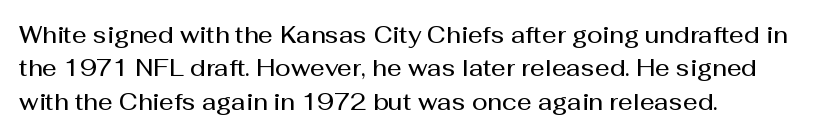
The image shows 23 px text type, upright; set left-aligned, normal line spacing (1.45x), normal letter spacing, not underlined.
